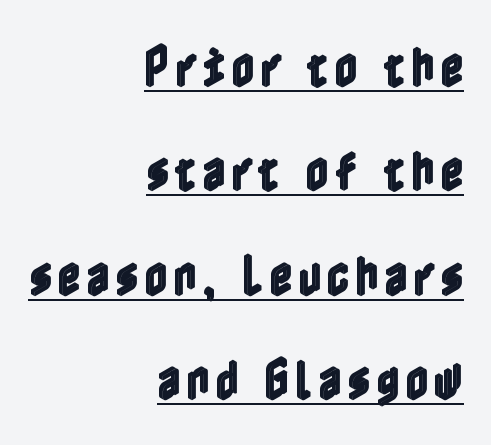
{"italic": "no", "width": "condensed", "x_height": "medium", "underline": "yes", "align": "right", "line_spacing": "loose", "line_spacing_ratio": 2.32, "glyph_px": 45}
